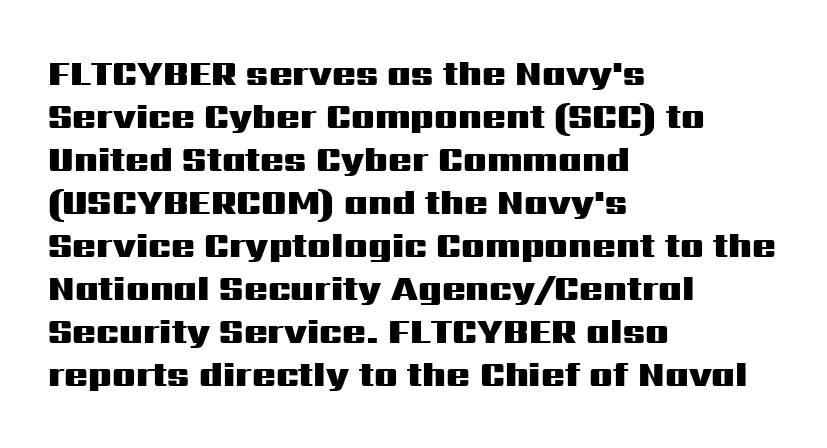
The image shows 35 px heavy, wide sans-serif type, upright; set left-aligned, line spacing 1.23x, normal letter spacing, not underlined; medium stroke contrast and a medium x-height.
